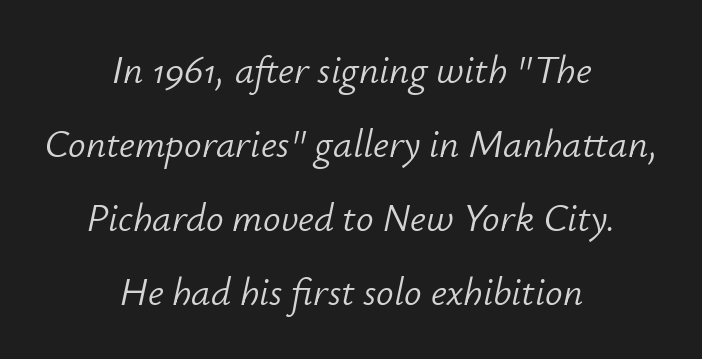
Q: Is the text bold? A: No.
Q: Is the text italic (slanted)? A: Yes, it leans right by about 12 degrees.
Q: Is the text underlined? A: No.
Q: How is the paragraph aligned? A: Centered.
Q: Is the spacing between letters normal or unusually wide? A: Normal.
Q: Is the spacing between lines tight, normal or loose? A: Loose.
Q: Width (condensed, normal, or wide)? A: Normal.
Q: Stroke contrast? A: Low.
Q: x-height? A: Small.
Q: Monospaced? A: No.
